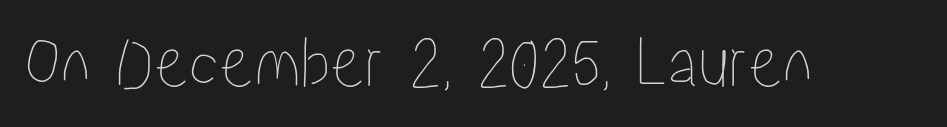
Q: Is the text italic (slanted)? A: No, it is upright.
Q: Is the text underlined? A: No.
Q: Is the spacing between letters normal or unusually wide? A: Normal.
Q: Width (condensed, normal, or wide)? A: Condensed.
Q: Stroke contrast? A: Low.
Q: x-height? A: Medium.
Q: Monospaced? A: No.
